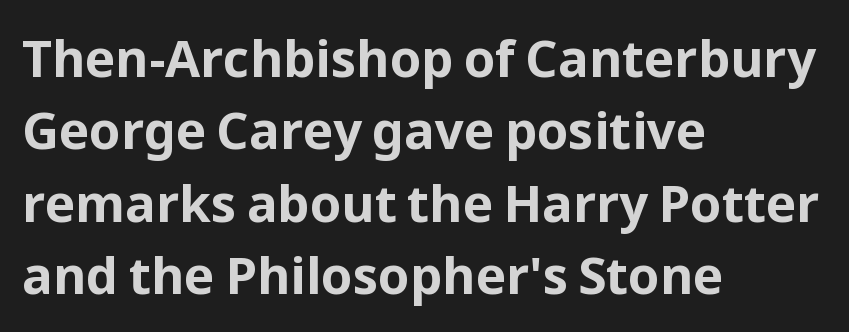
Q: Is the text bold? A: Yes.
Q: Is the text italic (slanted)? A: No, it is upright.
Q: Is the typeface a serif or a sans-serif typeface? A: Sans-serif.
Q: Is the text underlined? A: No.
Q: How is the paragraph aligned? A: Left-aligned.
Q: Is the spacing between letters normal or unusually wide? A: Normal.
Q: Is the spacing between lines tight, normal or loose? A: Normal.
Q: Width (condensed, normal, or wide)? A: Normal.
Q: Stroke contrast? A: Low.
Q: x-height? A: Medium.
Q: Monospaced? A: No.
